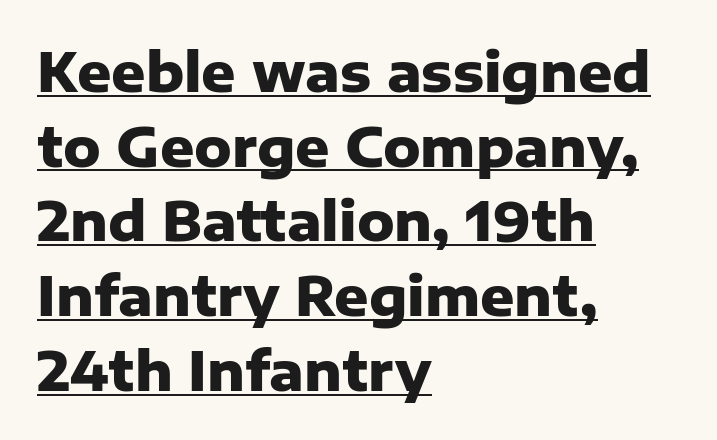
Compared with undecorated copy, this sample adds a rule below the words. A typesetter would mark this as roman, not italic. These words are printed bold, with thick strokes throughout. A student would call this left alignment; a typographer would say flush left, rag right.
